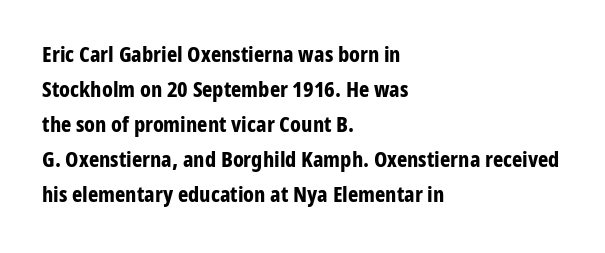
Horizontal bands of white between lines are of average thickness. The rendering keeps characters at their native spacing. Line beginnings align vertically; line endings do not. The font is running at its bold setting. No italicization has been applied; the sample stays upright.
